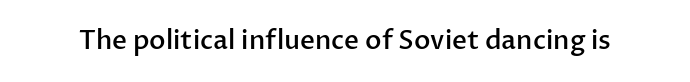
The image shows 26 px text type, upright; set normal letter spacing, not underlined.
